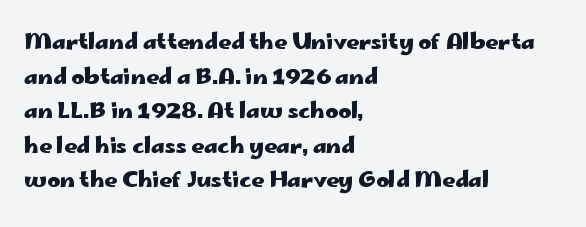
{"italic": "no", "bold": "yes", "underline": "no", "align": "left", "line_spacing": "normal", "line_spacing_ratio": 1.57, "letter_spacing": "normal", "letter_spacing_em": 0.0, "glyph_px": 22}
